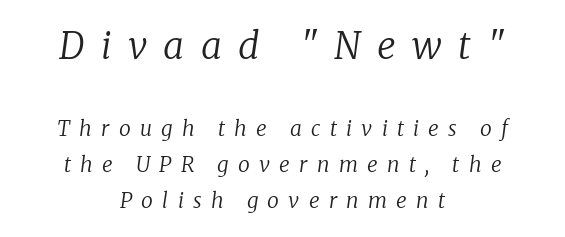
Unbolded letterforms with no extra heft. Yep, that's italic — everything's leaning. The type family on display is of the serif kind. Observe the wide spacing: letters keep a clear distance from each other. The face used here is proportionally spaced, like ordinary book or web type.
